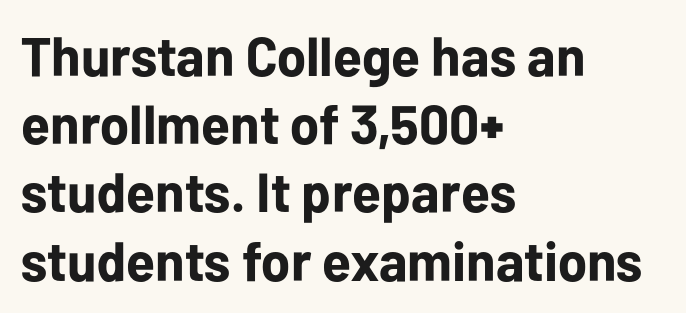
The image shows 55 px bold sans-serif type, upright; set left-aligned, line spacing 1.24x, normal letter spacing, not underlined; low stroke contrast and a medium x-height.
